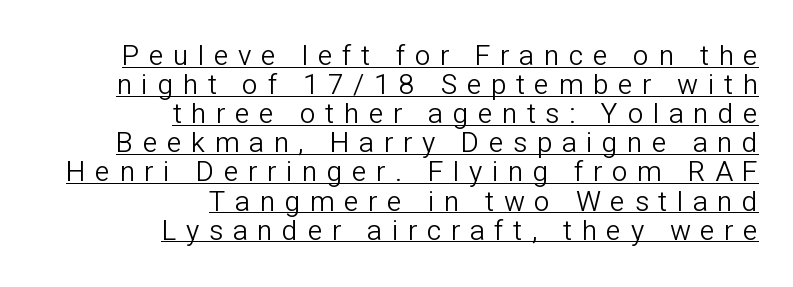
The image shows 28 px light sans-serif type, upright; set right-aligned, tight line spacing (1.04x), unusually wide letter spacing (+0.34 em), underlined; low stroke contrast and a medium x-height.
